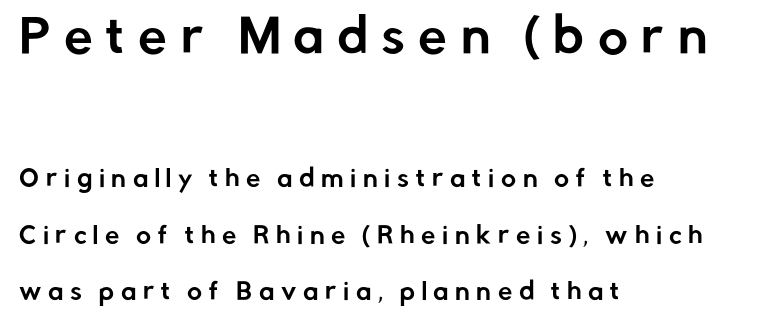
The image shows 46 px sans-serif type, upright; set left-aligned, loose line spacing (2.46x), unusually wide letter spacing (+0.29 em), not underlined; the first (top) block is 2.0x larger; low stroke contrast and a medium x-height.
